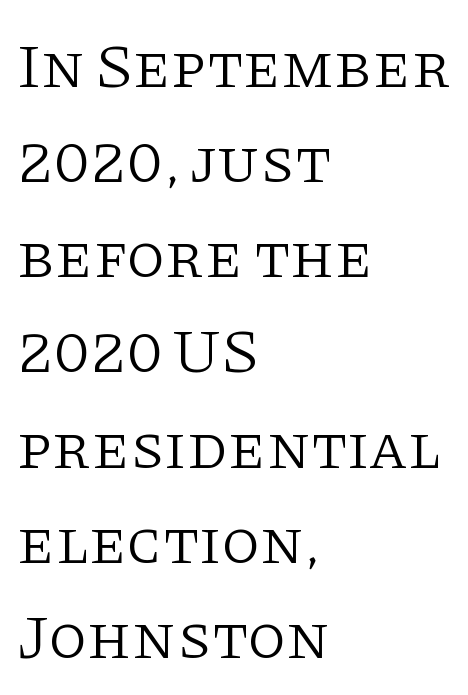
Q: Is the text bold? A: No.
Q: Is the text italic (slanted)? A: No, it is upright.
Q: Is the typeface a serif or a sans-serif typeface? A: Serif.
Q: Is the text underlined? A: No.
Q: How is the paragraph aligned? A: Left-aligned.
Q: Is the spacing between letters normal or unusually wide? A: Normal.
Q: Is the spacing between lines tight, normal or loose? A: Normal.
Q: Width (condensed, normal, or wide)? A: Normal.
Q: Stroke contrast? A: Low.
Q: x-height? A: Large.
Q: Monospaced? A: No.
